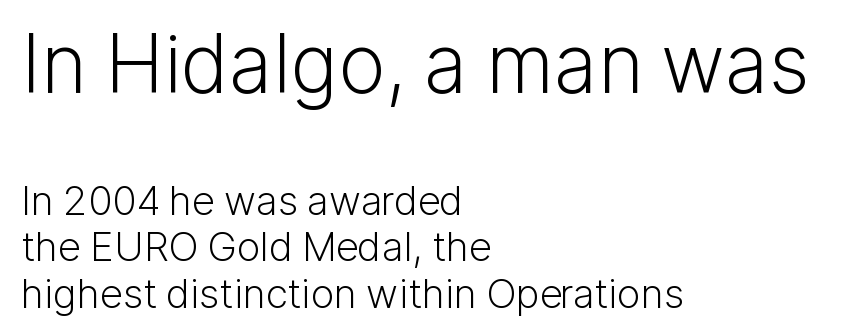
The face used here is rendered with its standard letterfit. Quick note: not italic, upright. The initial chunk of copy outweighs the following chunk in type size. Proportional: the letters do not fall into vertical columns. Stroke thickness stays within the range of a standard reading face or lighter. Font category for this specimen: sans-serif.
